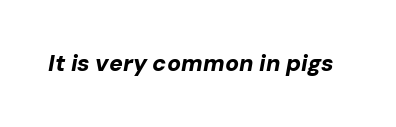
The image shows 23 px bold type, italic (leaning right); set normal letter spacing, not underlined.
